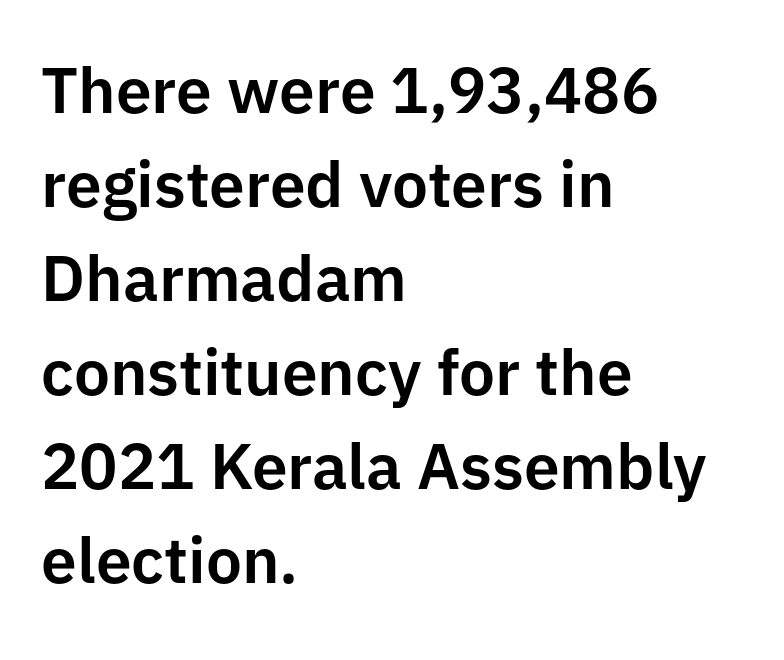
{"serif": "no", "italic": "no", "width": "normal", "stroke_contrast": "low", "x_height": "medium", "monospaced": "no", "underline": "no", "align": "left", "line_spacing": "normal", "line_spacing_ratio": 1.47, "letter_spacing": "normal", "letter_spacing_em": 0.0, "glyph_px": 64}
